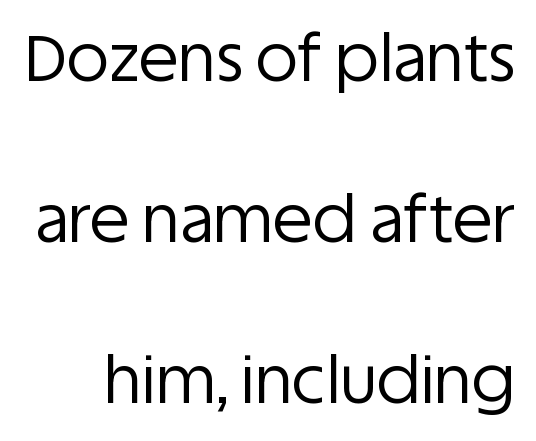
Q: Is the text bold? A: No.
Q: Is the text italic (slanted)? A: No, it is upright.
Q: Is the typeface a serif or a sans-serif typeface? A: Sans-serif.
Q: Is the text underlined? A: No.
Q: Is the spacing between letters normal or unusually wide? A: Normal.
Q: Is the spacing between lines tight, normal or loose? A: Loose.
Q: Width (condensed, normal, or wide)? A: Normal.
Q: Stroke contrast? A: Low.
Q: x-height? A: Large.
Q: Monospaced? A: No.
